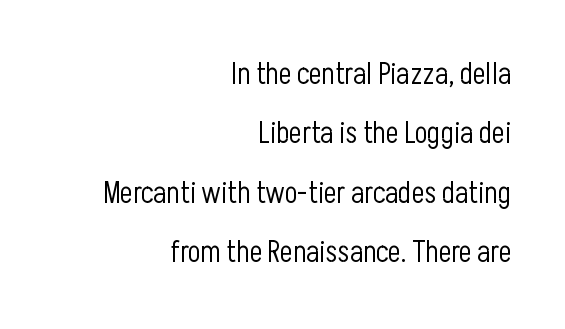
Q: Is the text bold? A: No.
Q: Is the text italic (slanted)? A: No, it is upright.
Q: Is the typeface a serif or a sans-serif typeface? A: Sans-serif.
Q: Is the text underlined? A: No.
Q: How is the paragraph aligned? A: Right-aligned.
Q: Is the spacing between letters normal or unusually wide? A: Normal.
Q: Is the spacing between lines tight, normal or loose? A: Loose.
Q: Width (condensed, normal, or wide)? A: Condensed.
Q: Stroke contrast? A: Low.
Q: x-height? A: Medium.
Q: Monospaced? A: No.
